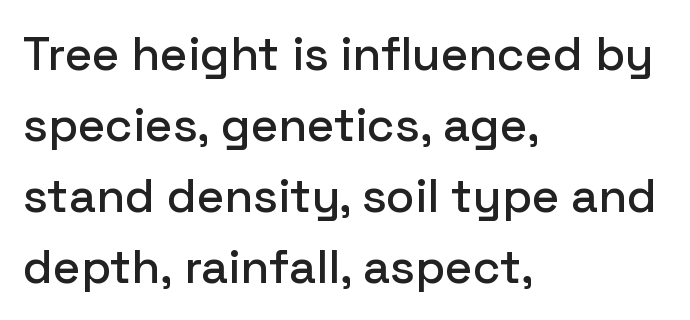
{"serif": "no", "italic": "no", "width": "normal", "stroke_contrast": "low", "x_height": "medium", "monospaced": "no", "underline": "no", "align": "left", "line_spacing": "normal", "line_spacing_ratio": 1.51, "letter_spacing": "normal", "letter_spacing_em": 0.0, "glyph_px": 47}
